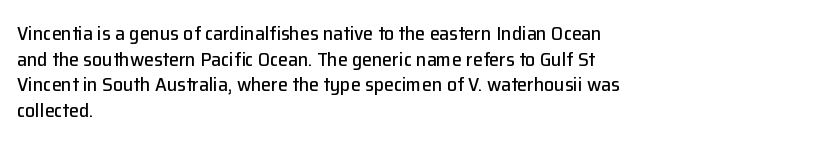
Nobody drew a line under any word here. Italic? Not at all — the glyphs are vertical. The rendering uses a moderate line-height, typical for paragraphs. You could call the tracking neutral — neither tight nor loose. This sample is left-justified, so line endings fall wherever the words run out.
